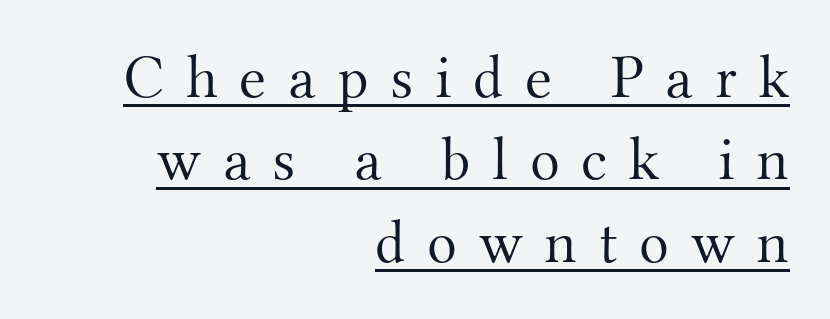
{"serif": "yes", "italic": "no", "bold": "no", "weight": "light", "width": "normal", "stroke_contrast": "medium", "x_height": "small", "monospaced": "no", "underline": "yes", "align": "right", "line_spacing": "normal", "line_spacing_ratio": 1.33, "letter_spacing": "wide", "letter_spacing_em": 0.35, "glyph_px": 62}
